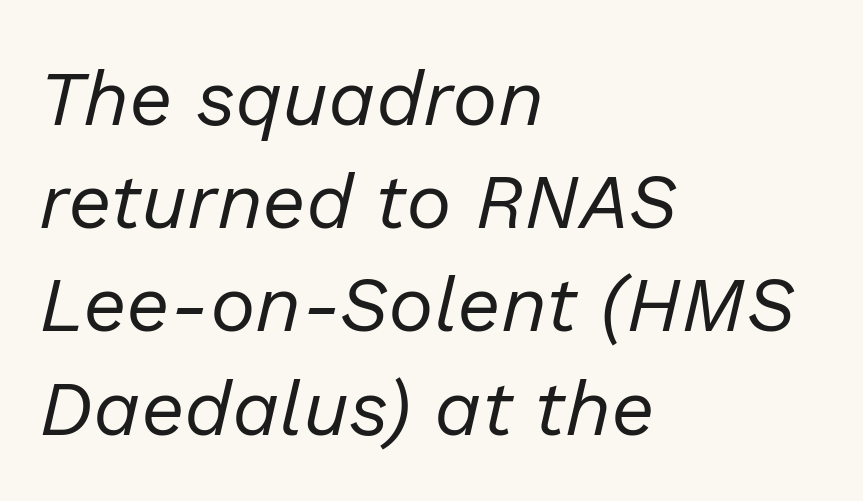
The image shows 77 px regular-weight type, italic (leaning right); set left-aligned, normal line spacing (1.34x), normal letter spacing, not underlined; low stroke contrast and a medium x-height.
